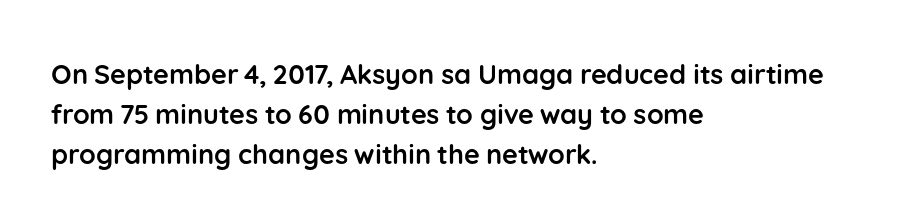
Q: Is the text bold? A: Yes.
Q: Is the text italic (slanted)? A: No, it is upright.
Q: Is the text underlined? A: No.
Q: How is the paragraph aligned? A: Left-aligned.
Q: Is the spacing between letters normal or unusually wide? A: Normal.
Q: Is the spacing between lines tight, normal or loose? A: Normal.
